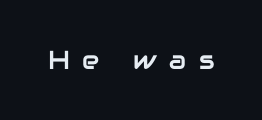
{"italic": "no", "underline": "no", "letter_spacing": "wide", "letter_spacing_em": 0.48, "glyph_px": 26}
